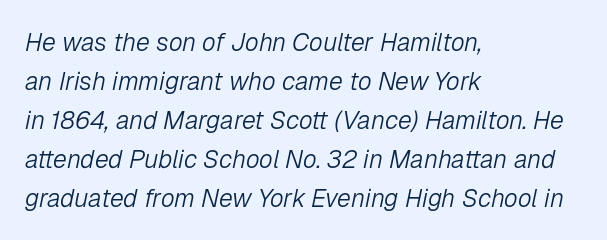
{"italic": "yes", "lean": "right", "slant_degrees": 12, "bold": "no", "underline": "no", "align": "left", "line_spacing": "normal", "line_spacing_ratio": 1.56, "letter_spacing": "normal", "letter_spacing_em": 0.0, "glyph_px": 25}
